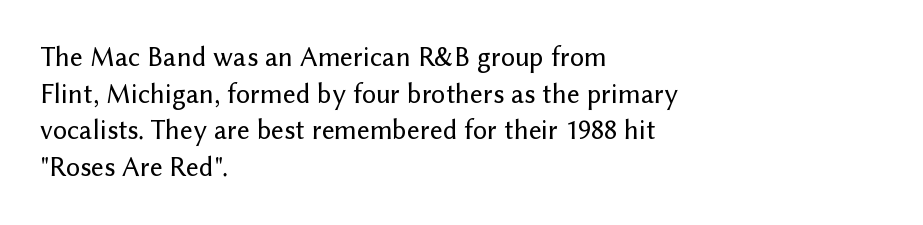
Is there any slant? The stems are plumb. Characters follow at the spacing the type designer built in. This rendering features lettering with no underline. Character widths vary here, with narrow letters taking less room than wide ones. Successive baselines arrive at the customary interval.
